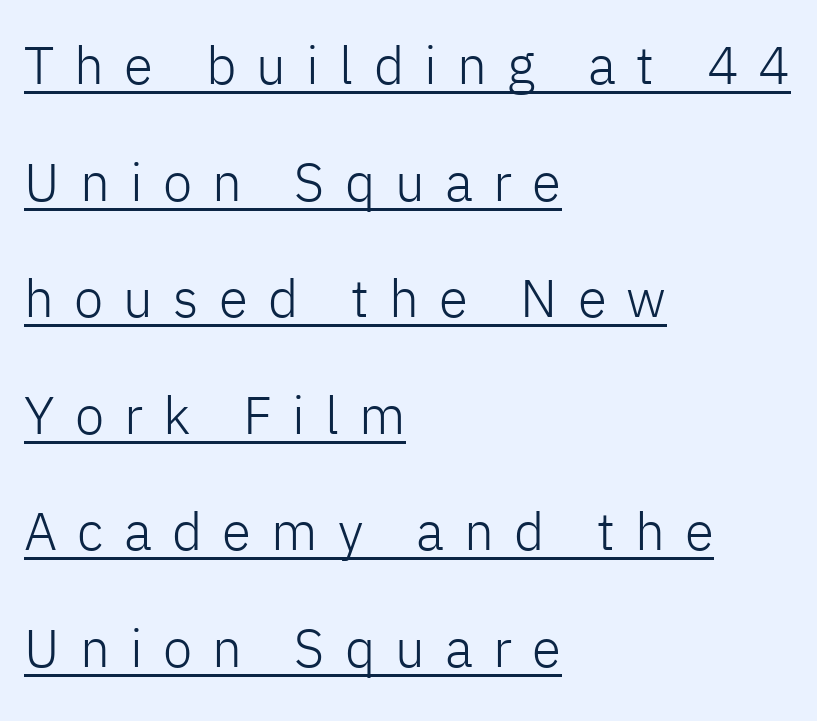
Q: Is the text bold? A: No.
Q: Is the text italic (slanted)? A: No, it is upright.
Q: Is the typeface a serif or a sans-serif typeface? A: Sans-serif.
Q: Is the text underlined? A: Yes.
Q: How is the paragraph aligned? A: Left-aligned.
Q: Is the spacing between letters normal or unusually wide? A: Unusually wide.
Q: Is the spacing between lines tight, normal or loose? A: Loose.
Q: Width (condensed, normal, or wide)? A: Normal.
Q: Stroke contrast? A: Low.
Q: x-height? A: Medium.
Q: Monospaced? A: No.
